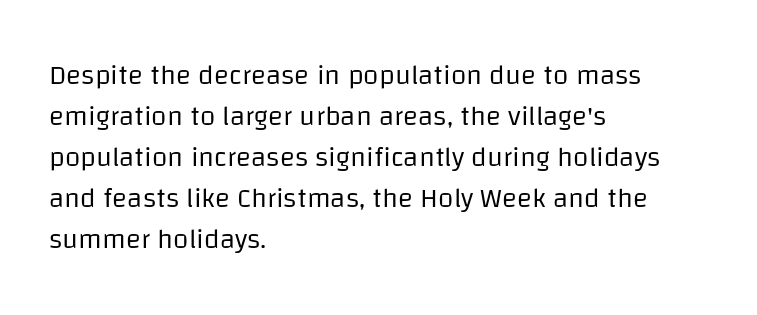
Q: Is the text bold? A: No.
Q: Is the text italic (slanted)? A: No, it is upright.
Q: Is the typeface a serif or a sans-serif typeface? A: Sans-serif.
Q: Is the text underlined? A: No.
Q: How is the paragraph aligned? A: Left-aligned.
Q: Is the spacing between letters normal or unusually wide? A: Normal.
Q: Is the spacing between lines tight, normal or loose? A: Normal.
Q: Width (condensed, normal, or wide)? A: Normal.
Q: Stroke contrast? A: Low.
Q: x-height? A: Large.
Q: Monospaced? A: No.
